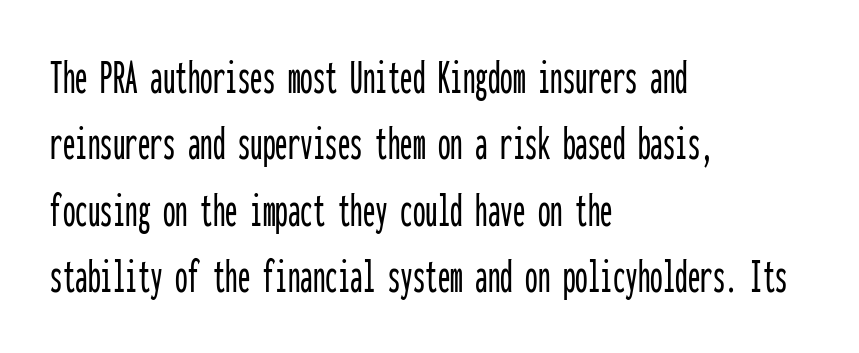
The image shows 50 px condensed sans-serif type, upright, monospaced; set left-aligned, normal line spacing (1.33x), normal letter spacing, not underlined; low stroke contrast and a medium x-height.
